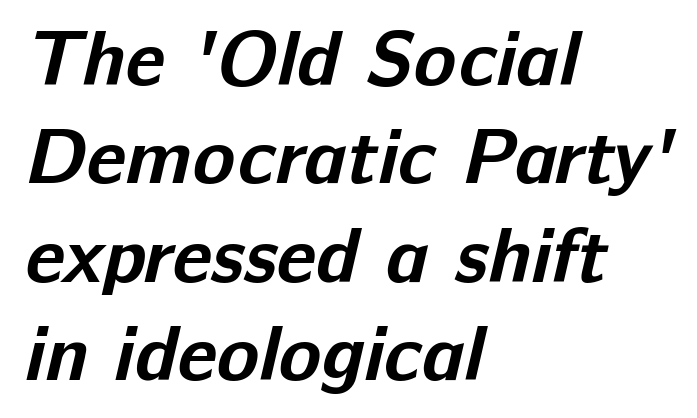
As a designer I'd log this as weight 700, bold. Spacing verdict: proportional, widths tailored to each character. This sample keeps an unexceptional amount of space between lines. Line beginnings align vertically; line endings do not.
